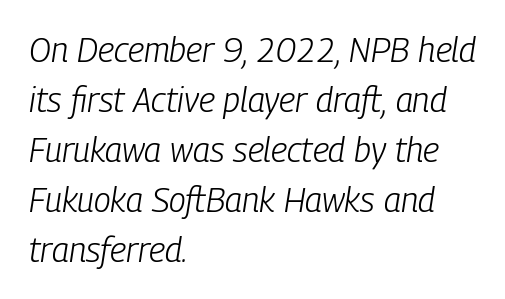
The image shows 34 px light, condensed type, italic (leaning right); set left-aligned, normal line spacing (1.47x), normal letter spacing, not underlined; low stroke contrast and a medium x-height.
